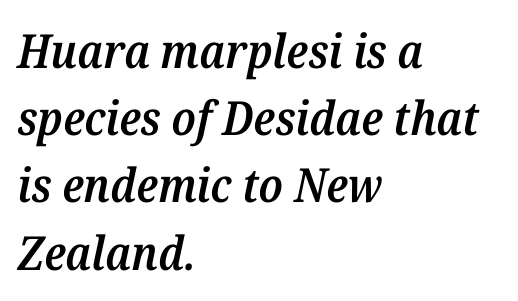
The image shows 47 px semibold serif type, italic (leaning right); set left-aligned, normal line spacing (1.43x), normal letter spacing, not underlined; medium stroke contrast and a medium x-height.
